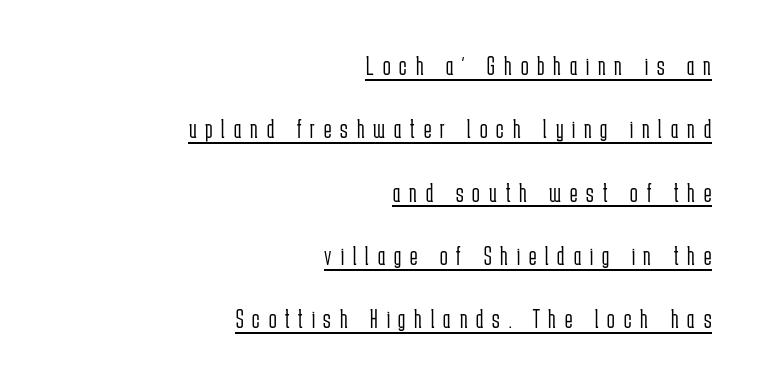
{"serif": "no", "italic": "no", "bold": "no", "weight": "light", "width": "condensed", "stroke_contrast": "low", "x_height": "medium", "monospaced": "no", "underline": "yes", "align": "right", "line_spacing": "loose", "line_spacing_ratio": 2.26, "letter_spacing": "wide", "letter_spacing_em": 0.32, "glyph_px": 28}
